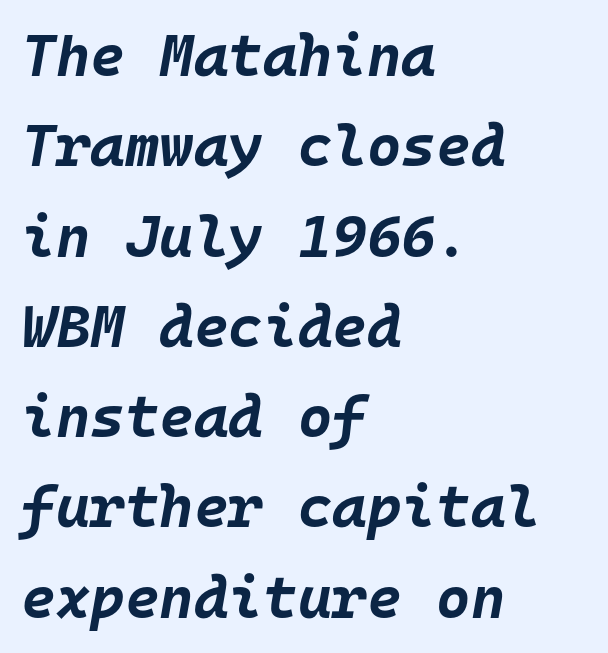
Q: Is the text bold? A: Yes.
Q: Is the text italic (slanted)? A: Yes, it leans right by about 10 degrees.
Q: Is the text underlined? A: No.
Q: How is the paragraph aligned? A: Left-aligned.
Q: Is the spacing between letters normal or unusually wide? A: Normal.
Q: Is the spacing between lines tight, normal or loose? A: Normal.
Q: Width (condensed, normal, or wide)? A: Normal.
Q: Stroke contrast? A: Low.
Q: x-height? A: Large.
Q: Monospaced? A: Yes.
